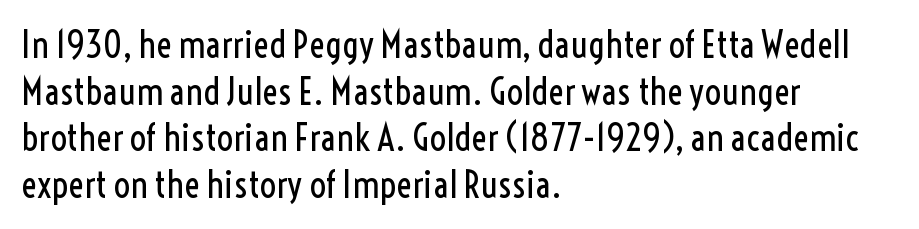
The image shows 37 px regular-weight, condensed sans-serif type, upright; set left-aligned, normal line spacing (1.26x), normal letter spacing, not underlined; a medium x-height.
